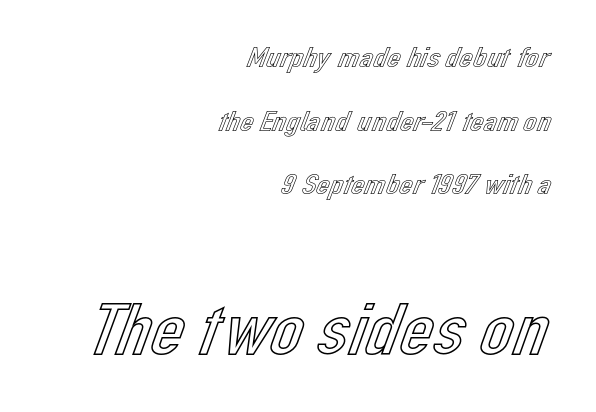
The words here are not underlined. The designer gave the closing block more size than the opening block. A flush-right, rag-left setting is used for this passage. The rendering uses natural spacing where letterforms have individual widths.
